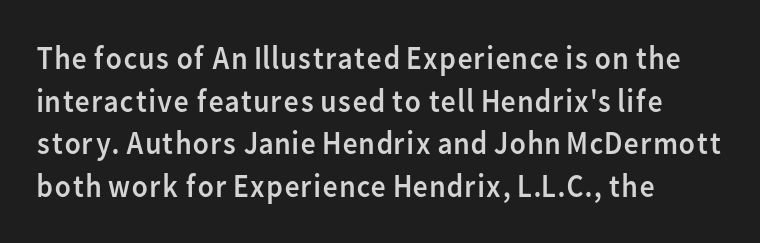
{"serif": "no", "italic": "no", "bold": "no", "weight": "regular", "width": "normal", "stroke_contrast": "low", "x_height": "medium", "monospaced": "no", "underline": "no", "line_spacing": "normal", "line_spacing_ratio": 1.29, "letter_spacing": "normal", "letter_spacing_em": 0.0, "glyph_px": 33}
